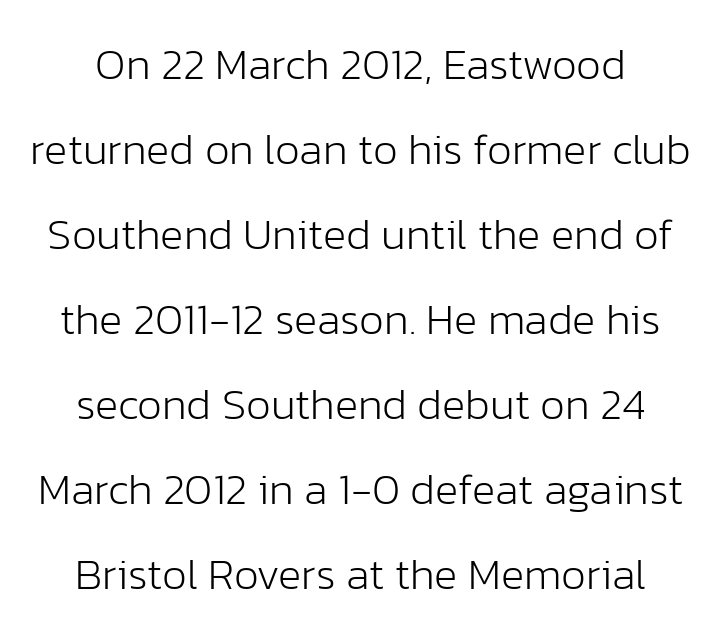
{"serif": "no", "italic": "no", "bold": "no", "weight": "light", "width": "normal", "stroke_contrast": "low", "x_height": "medium", "monospaced": "no", "underline": "no", "line_spacing": "loose", "line_spacing_ratio": 1.93, "letter_spacing": "normal", "letter_spacing_em": 0.0, "glyph_px": 44}
